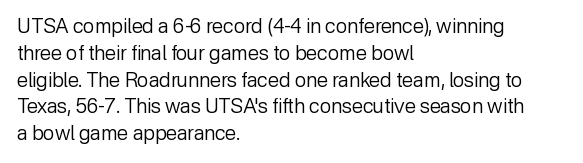
Q: Is the text bold? A: No.
Q: Is the text italic (slanted)? A: No, it is upright.
Q: Is the text underlined? A: No.
Q: How is the paragraph aligned? A: Left-aligned.
Q: Is the spacing between letters normal or unusually wide? A: Normal.
Q: Is the spacing between lines tight, normal or loose? A: Normal.
